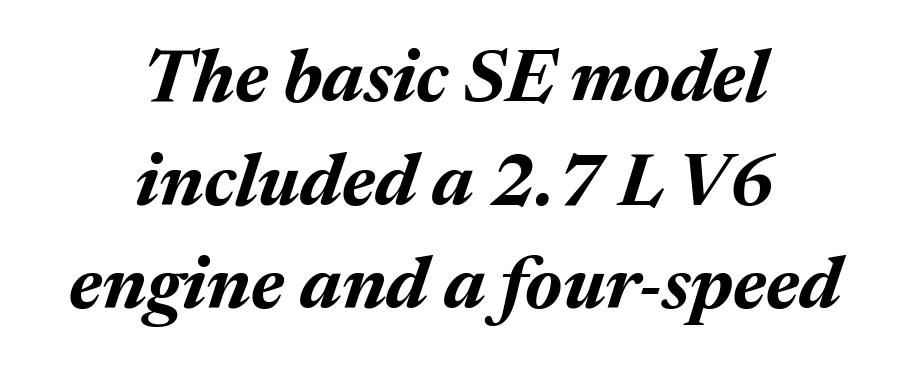
Q: Is the text bold? A: Yes.
Q: Is the text italic (slanted)? A: Yes, it leans right by about 17 degrees.
Q: Is the text underlined? A: No.
Q: How is the paragraph aligned? A: Centered.
Q: Is the spacing between letters normal or unusually wide? A: Normal.
Q: Is the spacing between lines tight, normal or loose? A: Normal.
Q: Width (condensed, normal, or wide)? A: Normal.
Q: Stroke contrast? A: Medium.
Q: x-height? A: Medium.
Q: Monospaced? A: No.
